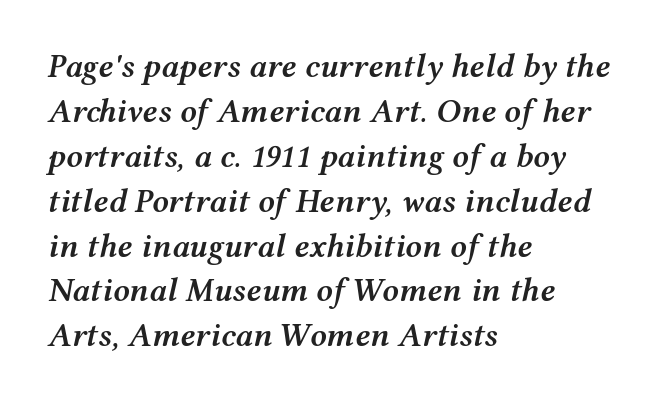
The image shows 33 px semibold, wide type, italic (leaning right); set left-aligned, normal line spacing (1.36x), normal letter spacing, not underlined; medium stroke contrast and a medium x-height.
